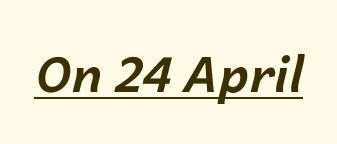
The passage shown leans; its letterforms are oblique. The passage shown is underscored from start to finish. Character widths vary here, with narrow letters taking less room than wide ones. The horizontal fit of the characters is conventional and even. Each glyph is drawn with heavy, bold strokes.
